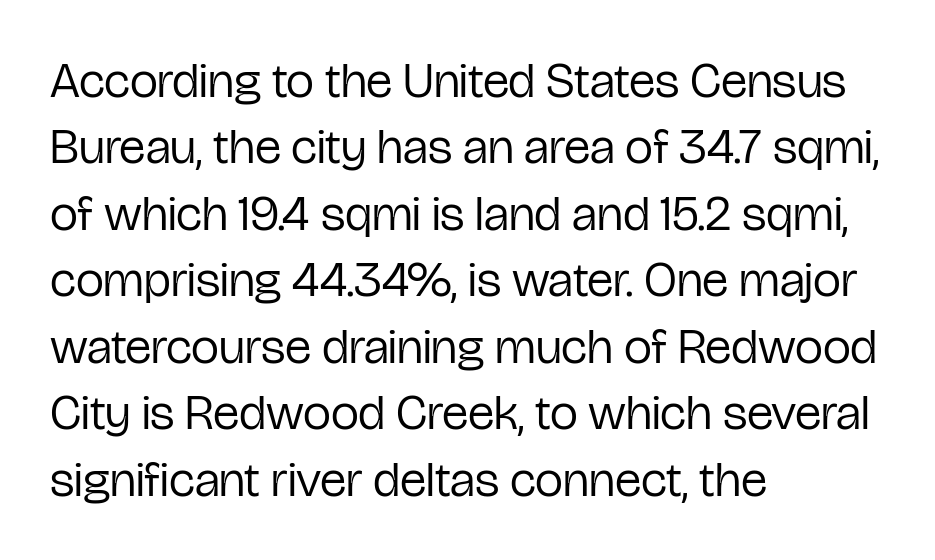
{"serif": "no", "italic": "no", "bold": "no", "weight": "regular", "width": "condensed", "stroke_contrast": "low", "x_height": "medium", "monospaced": "no", "underline": "no", "align": "left", "line_spacing": "normal", "line_spacing_ratio": 1.33, "letter_spacing": "normal", "letter_spacing_em": 0.0, "glyph_px": 50}
